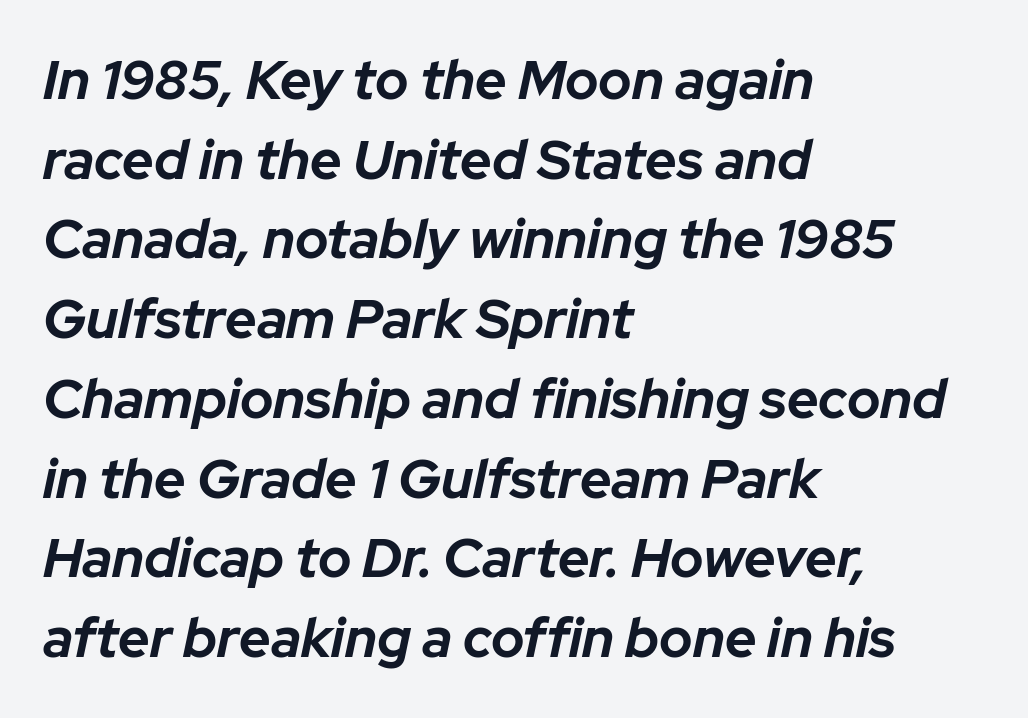
{"italic": "yes", "lean": "right", "slant_degrees": 12, "bold": "yes", "weight": "bold", "width": "normal", "stroke_contrast": "low", "x_height": "medium", "monospaced": "no", "underline": "no", "align": "left", "line_spacing": "normal", "line_spacing_ratio": 1.45, "letter_spacing": "normal", "letter_spacing_em": 0.0, "glyph_px": 55}
